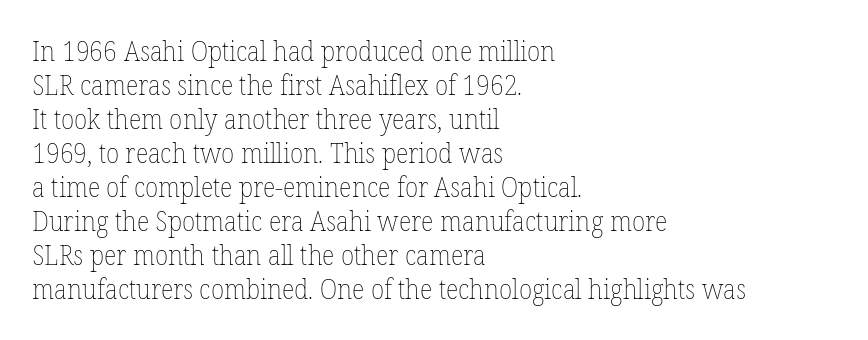
Vertically, the passage feels balanced, rows spaced as you'd expect. The strip under each line holds only bare page. Weight: in the light-to-regular range. Glyph-to-glyph distance matches everyday printed text.
